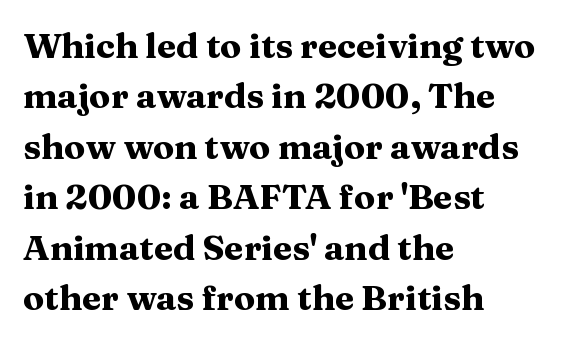
Q: Is the text bold? A: Yes.
Q: Is the text italic (slanted)? A: No, it is upright.
Q: Is the typeface a serif or a sans-serif typeface? A: Serif.
Q: Is the text underlined? A: No.
Q: How is the paragraph aligned? A: Left-aligned.
Q: Is the spacing between letters normal or unusually wide? A: Normal.
Q: Is the spacing between lines tight, normal or loose? A: Normal.
Q: Width (condensed, normal, or wide)? A: Wide.
Q: Stroke contrast? A: Medium.
Q: x-height? A: Medium.
Q: Monospaced? A: No.
